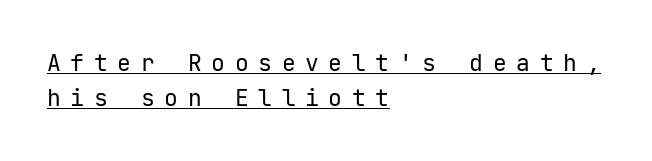
{"italic": "no", "bold": "no", "underline": "yes", "align": "left", "line_spacing": "normal", "line_spacing_ratio": 1.53, "letter_spacing": "wide", "letter_spacing_em": 0.42, "glyph_px": 23}
